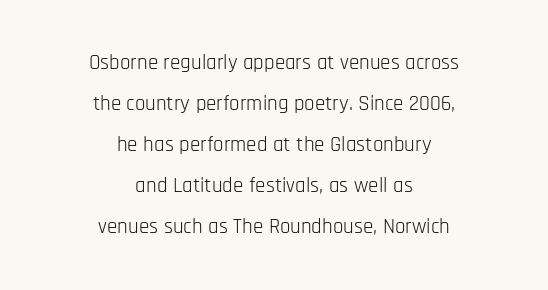
The image shows 21 px text type, upright; set centered, loose line spacing (1.95x), normal letter spacing, not underlined.
